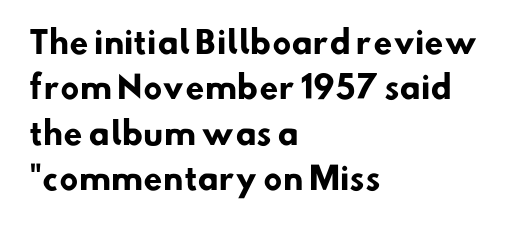
{"serif": "no", "bold": "yes", "weight": "heavy", "width": "normal", "stroke_contrast": "low", "x_height": "small", "monospaced": "no", "underline": "no", "align": "left", "line_spacing": "normal", "line_spacing_ratio": 1.46, "letter_spacing": "normal", "letter_spacing_em": 0.0, "glyph_px": 31}
